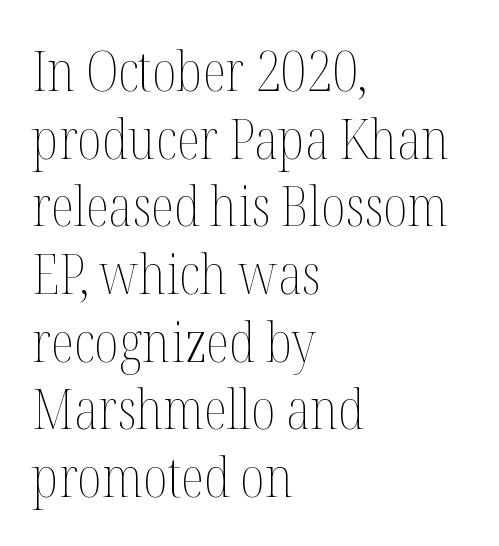
{"italic": "no", "bold": "no", "weight": "thin", "width": "condensed", "stroke_contrast": "medium", "x_height": "medium", "monospaced": "no", "underline": "no", "align": "left", "line_spacing_ratio": 1.23, "letter_spacing": "normal", "letter_spacing_em": 0.0, "glyph_px": 55}
